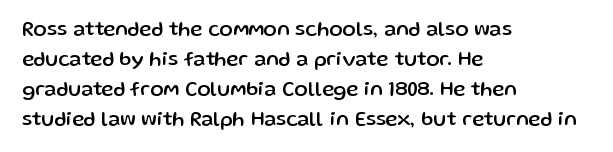
The passage shown has conventional tracking throughout. Is there much room between lines? A standard amount, neither cramped nor airy. This is the regular roman posture of the typeface. Plain, unruled lines of type. Typeset ragged right — the left edge is the straight one.
